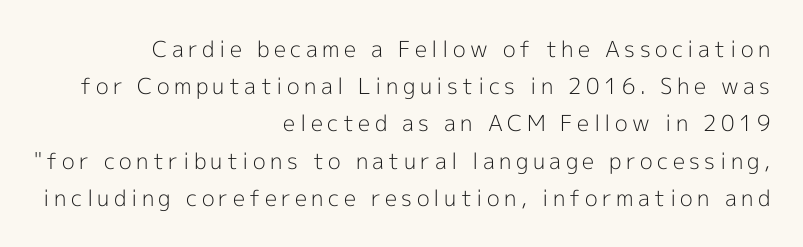
The image shows 22 px text type, upright; set right-aligned, normal line spacing (1.69x), unusually wide letter spacing (+0.2 em), not underlined.
